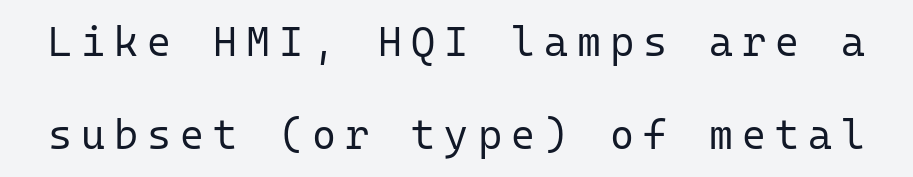
Underlining? Definitely not there. Regarding leading, the lines here are spaced well apart. Note the uniform advance width — an 'i' takes as much space as an 'm'. Characters follow at a spacing far wider than the type designer built in. This is the regular roman posture of the typeface. These lines are composed in type without serifs.
